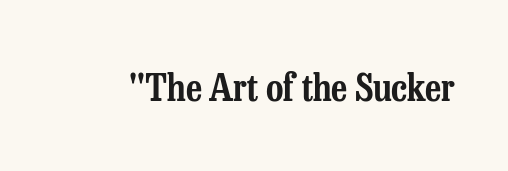
Q: Is the text italic (slanted)? A: No, it is upright.
Q: Is the typeface a serif or a sans-serif typeface? A: Serif.
Q: Is the text underlined? A: No.
Q: Is the spacing between letters normal or unusually wide? A: Normal.
Q: Width (condensed, normal, or wide)? A: Condensed.
Q: Stroke contrast? A: Low.
Q: x-height? A: Medium.
Q: Monospaced? A: No.
